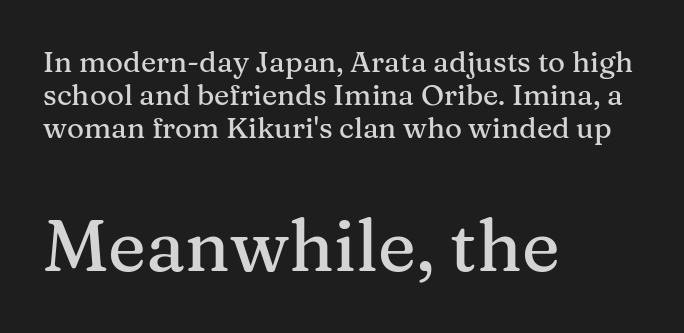
Summary of vertical rhythm: compact, with narrow interline spacing. Character widths vary here, with narrow letters taking less room than wide ones. When letters stand straight like this, we call the style roman or upright. The string is rendered with underlining switched off. Tracking here is standard; glyphs follow each other at the usual distance. Examine the stroke ends and you'll spot serifs.
